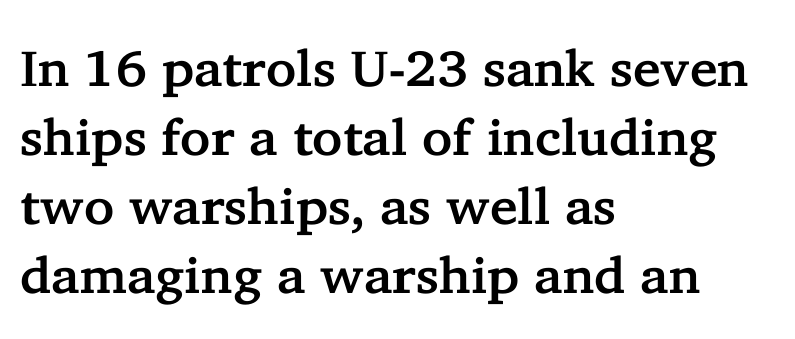
Quick note: not italic, upright. If you measured baseline to baseline, you'd find a middling distance. Unmarked baselines from the first word to the last. A classic flush-left, rag-right setting is used for this passage. Note the varied advance widths — an 'i' is clearly narrower than an 'm'.
